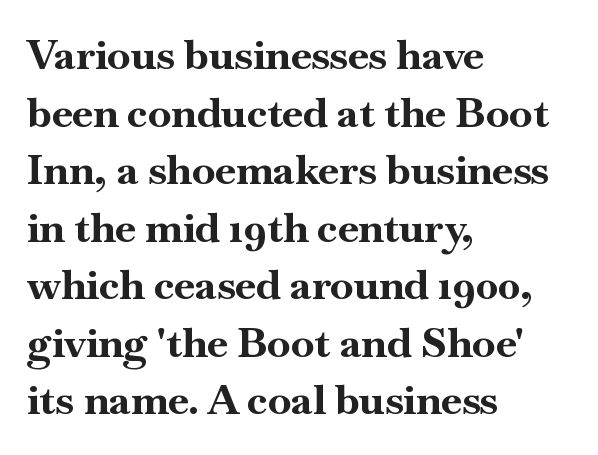
{"serif": "yes", "italic": "no", "bold": "yes", "weight": "bold", "width": "normal", "stroke_contrast": "high", "x_height": "small", "monospaced": "no", "underline": "no", "align": "left", "line_spacing": "normal", "line_spacing_ratio": 1.37, "letter_spacing": "normal", "letter_spacing_em": 0.0, "glyph_px": 42}
